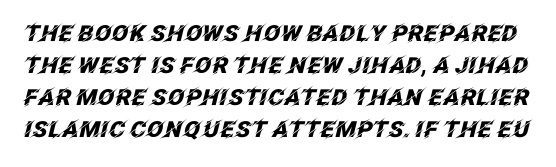
The image shows 22 px bold type, italic (leaning right); set normal line spacing (1.45x), normal letter spacing, not underlined.
